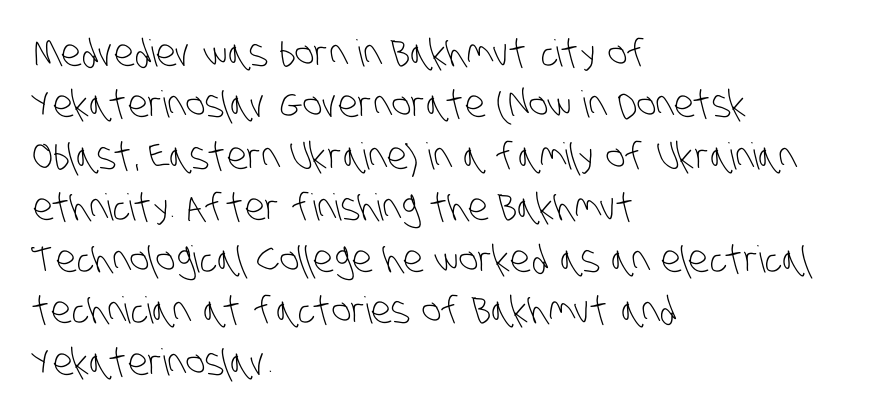
Q: Is the text bold? A: No.
Q: Is the typeface a serif or a sans-serif typeface? A: Sans-serif.
Q: Is the text underlined? A: No.
Q: How is the paragraph aligned? A: Left-aligned.
Q: Is the spacing between letters normal or unusually wide? A: Normal.
Q: Is the spacing between lines tight, normal or loose? A: Normal.
Q: Width (condensed, normal, or wide)? A: Condensed.
Q: Stroke contrast? A: Low.
Q: x-height? A: Large.
Q: Monospaced? A: No.
